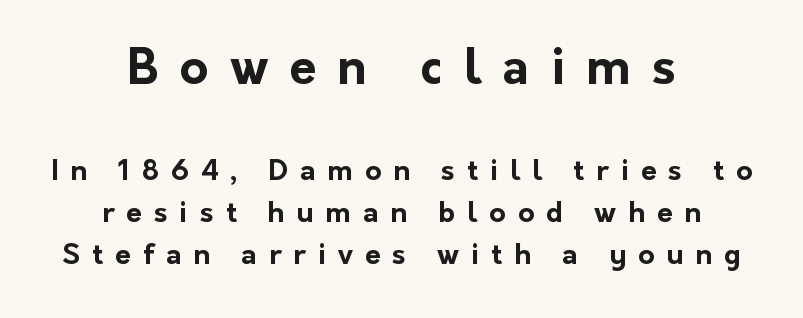
Q: Is the text bold? A: Yes.
Q: Is the text italic (slanted)? A: No, it is upright.
Q: Is the typeface a serif or a sans-serif typeface? A: Sans-serif.
Q: Is the text underlined? A: No.
Q: How is the paragraph aligned? A: Centered.
Q: Is the spacing between letters normal or unusually wide? A: Unusually wide.
Q: Is the spacing between lines tight, normal or loose? A: Normal.
Q: Which block of text is set in a larger size, the first (top) or the second (bottom)? A: The first (top) one.
Q: Width (condensed, normal, or wide)? A: Normal.
Q: Stroke contrast? A: Low.
Q: x-height? A: Medium.
Q: Monospaced? A: No.
